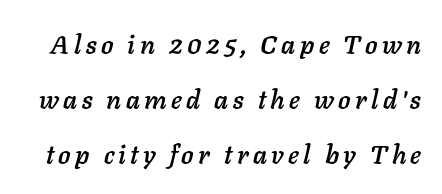
This is oblique type, the kind used for emphasis or titles. Quick note: interline space is abundant. Anything drawn beneath the words? Only blank space.
